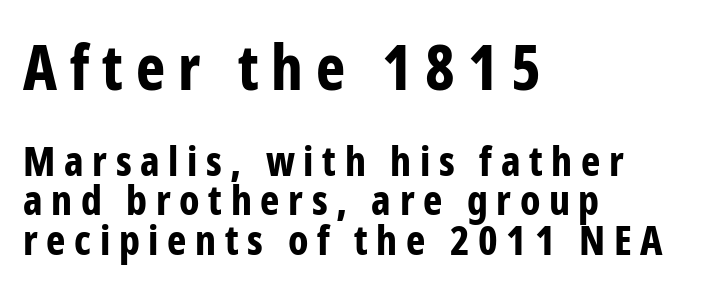
A typesetter would mark this as roman, not italic. A typesetter would call this heavily tracked-out type. Two sizes are in play, and the larger belongs to the first block. These lines carry a lot of weight — the face is fully bold. Glance below the letters and you will spot only blank space.
